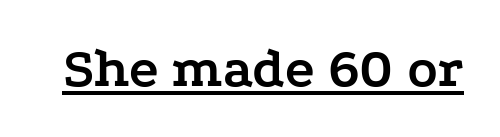
Character widths vary here, with narrow letters taking less room than wide ones. The sample has been set heavy, in full bold. Unlike a clean sans, this face finishes its strokes with serifs. Letter spacing: default. This is underlined copy, the kind a proofreader might mark for attention.
